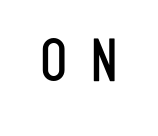
The image shows 56 px condensed sans-serif type, upright; set unusually wide letter spacing (+0.42 em), not underlined; low stroke contrast and a large x-height.
